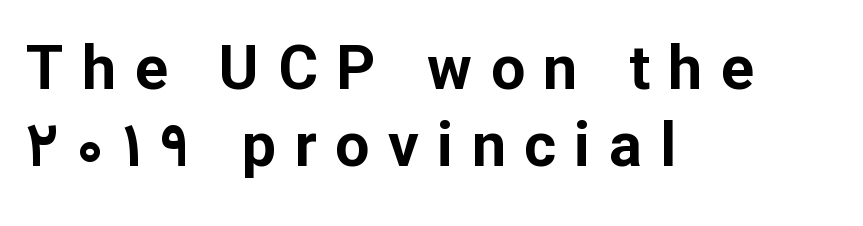
{"serif": "no", "italic": "no", "bold": "yes", "weight": "bold", "width": "normal", "stroke_contrast": "low", "x_height": "medium", "monospaced": "no", "underline": "no", "align": "left", "line_spacing": "normal", "line_spacing_ratio": 1.27, "letter_spacing": "wide", "letter_spacing_em": 0.3, "glyph_px": 61}
